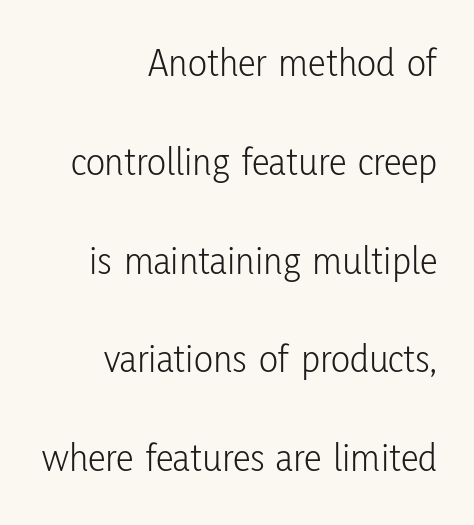
The area under the type is left untouched. Ink coverage per letter is moderate at most. Does the lettering tilt? It doesn't — this is upright. Here the designer chose a conventional face with non-uniform glyph widths. This sample uses plain, unmodified letter spacing.
